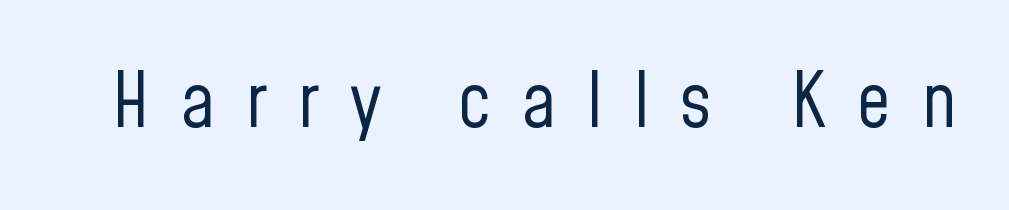
Q: Is the text bold? A: No.
Q: Is the text italic (slanted)? A: No, it is upright.
Q: Is the typeface a serif or a sans-serif typeface? A: Sans-serif.
Q: Is the text underlined? A: No.
Q: Is the spacing between letters normal or unusually wide? A: Unusually wide.
Q: Width (condensed, normal, or wide)? A: Condensed.
Q: Stroke contrast? A: Low.
Q: x-height? A: Medium.
Q: Monospaced? A: No.
